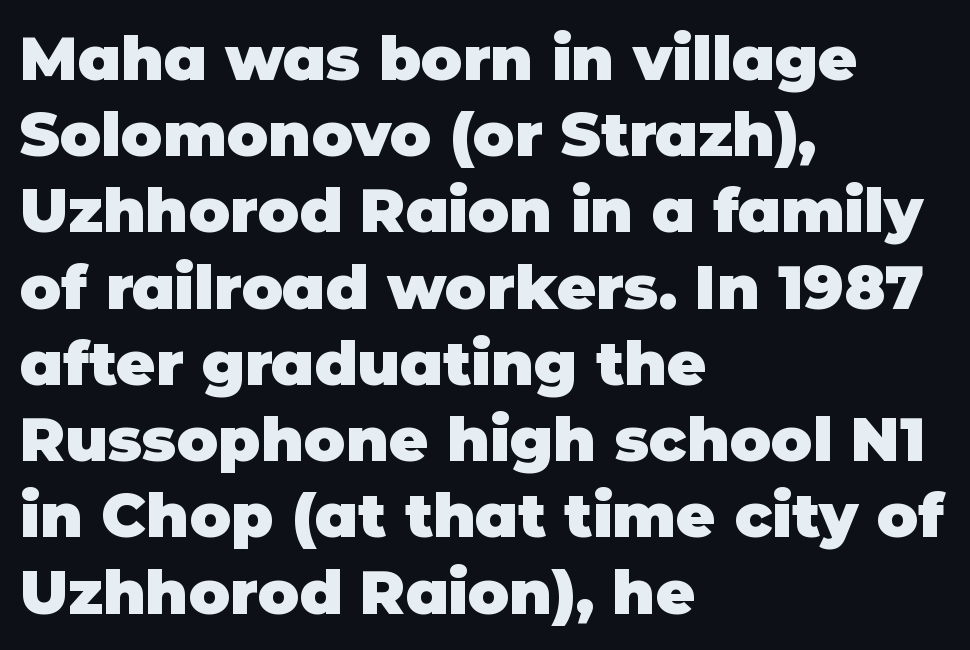
{"serif": "no", "italic": "no", "bold": "yes", "weight": "heavy", "width": "normal", "stroke_contrast": "low", "x_height": "large", "monospaced": "no", "underline": "no", "align": "left", "line_spacing": "normal", "line_spacing_ratio": 1.25, "letter_spacing": "normal", "letter_spacing_em": 0.0, "glyph_px": 61}
